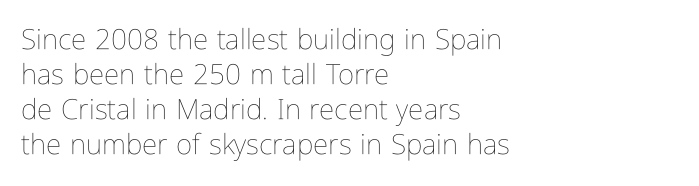
Q: Is the text bold? A: No.
Q: Is the text italic (slanted)? A: No, it is upright.
Q: Is the text underlined? A: No.
Q: How is the paragraph aligned? A: Left-aligned.
Q: Is the spacing between letters normal or unusually wide? A: Normal.
Q: Is the spacing between lines tight, normal or loose? A: Normal.
Q: Width (condensed, normal, or wide)? A: Condensed.
Q: Stroke contrast? A: Low.
Q: x-height? A: Medium.
Q: Monospaced? A: No.
